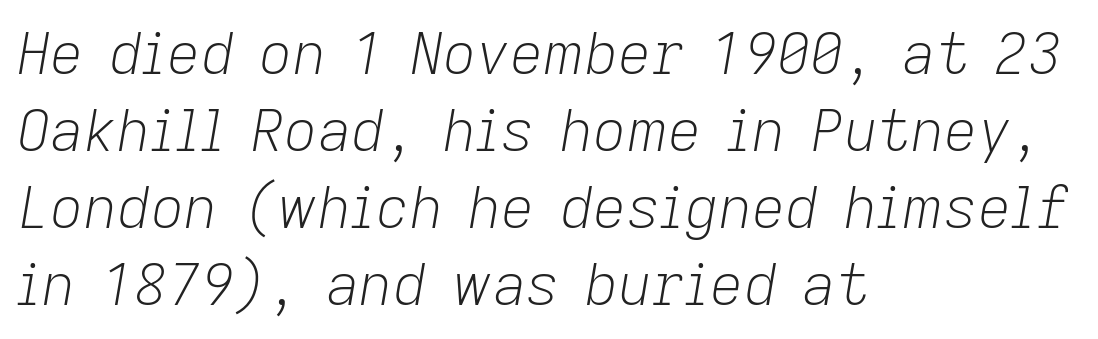
Q: Is the text bold? A: No.
Q: Is the text italic (slanted)? A: Yes, it leans right by about 9 degrees.
Q: Is the text underlined? A: No.
Q: How is the paragraph aligned? A: Left-aligned.
Q: Is the spacing between letters normal or unusually wide? A: Normal.
Q: Is the spacing between lines tight, normal or loose? A: Normal.
Q: Width (condensed, normal, or wide)? A: Normal.
Q: Stroke contrast? A: Low.
Q: x-height? A: Medium.
Q: Monospaced? A: No.
